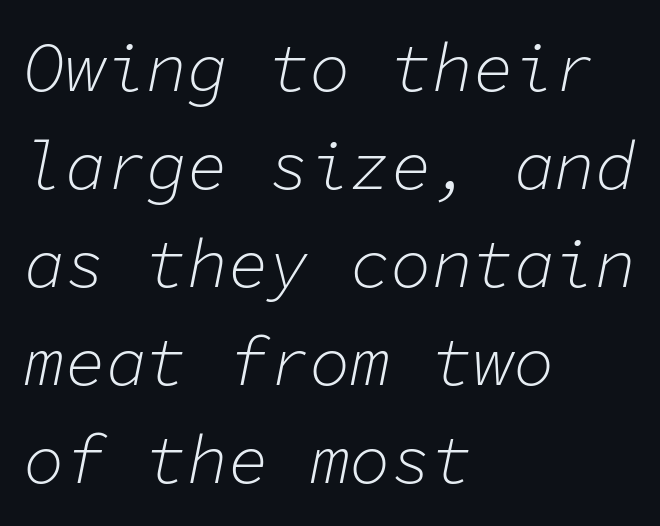
{"italic": "yes", "lean": "right", "slant_degrees": 11, "bold": "no", "weight": "light", "width": "normal", "stroke_contrast": "low", "x_height": "medium", "monospaced": "yes", "underline": "no", "align": "left", "line_spacing": "normal", "line_spacing_ratio": 1.44, "letter_spacing": "normal", "letter_spacing_em": 0.0, "glyph_px": 68}
